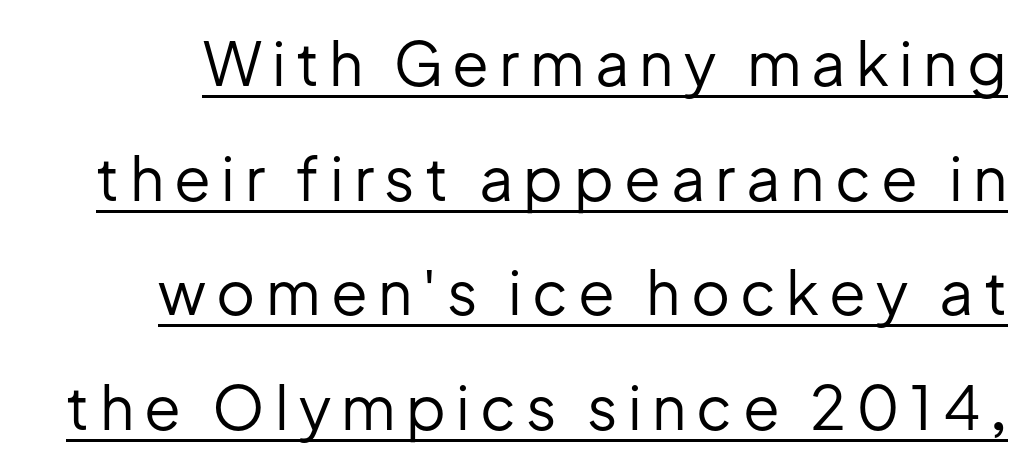
Like a heading marked for emphasis, these lines bear an underscore. Nope, no serifs anywhere on these letters. Line spacing here is loose. No chunkiness to these letters — they're not bold. Designer's note — italics off, roman on.
